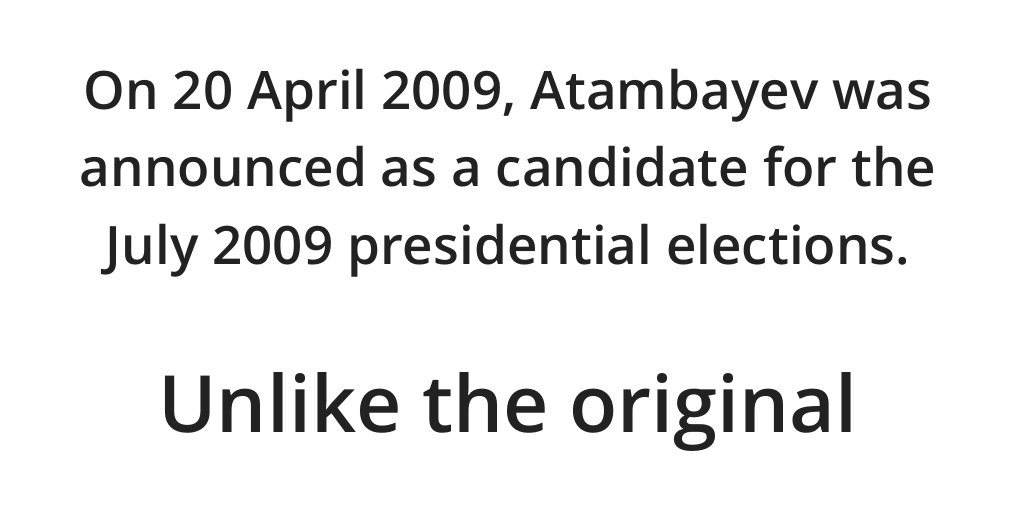
The image shows 79 px semibold sans-serif type, upright; set normal line spacing (1.46x), normal letter spacing, not underlined; the second (bottom) block is 1.49x larger; low stroke contrast and a medium x-height.
